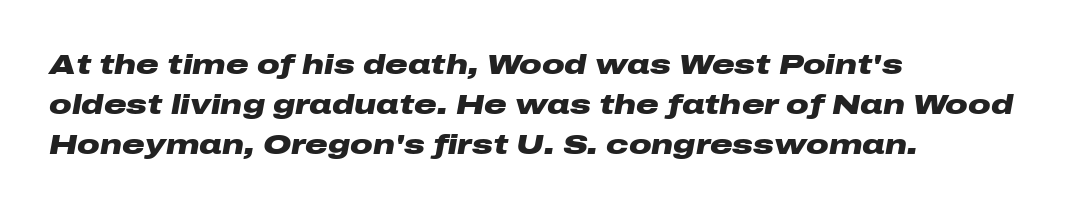
Each line starts at the same left margin while the right side varies. Think of a printed novel: that variable character pitch is what you see here. Set as a true bold cut, around the 700 mark. Vertically, the passage feels balanced, rows spaced as you'd expect. Tracking value appears to be zero — textbook default spacing.
